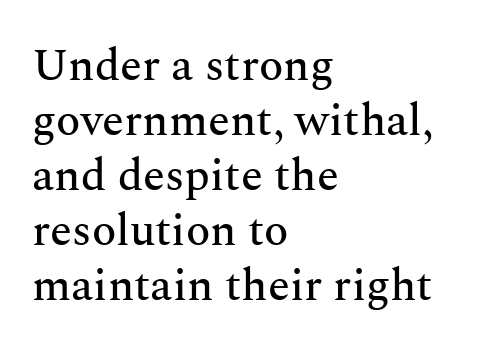
Q: Is the text italic (slanted)? A: No, it is upright.
Q: Is the typeface a serif or a sans-serif typeface? A: Serif.
Q: Is the text underlined? A: No.
Q: How is the paragraph aligned? A: Left-aligned.
Q: Is the spacing between letters normal or unusually wide? A: Normal.
Q: Width (condensed, normal, or wide)? A: Normal.
Q: Stroke contrast? A: Medium.
Q: x-height? A: Medium.
Q: Monospaced? A: No.
